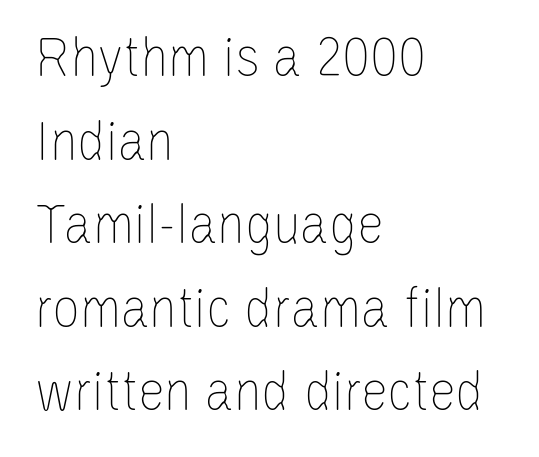
Interline gaps are of average width in this sample. Look at the tracking — it's just the regular setting, nothing added. Which margin do the lines hug? The left one — the right edge is uneven. Descenders hang freely into open space. Here the designer chose a conventional face with non-uniform glyph widths. The face looks like a standard text weight, possibly lighter.
